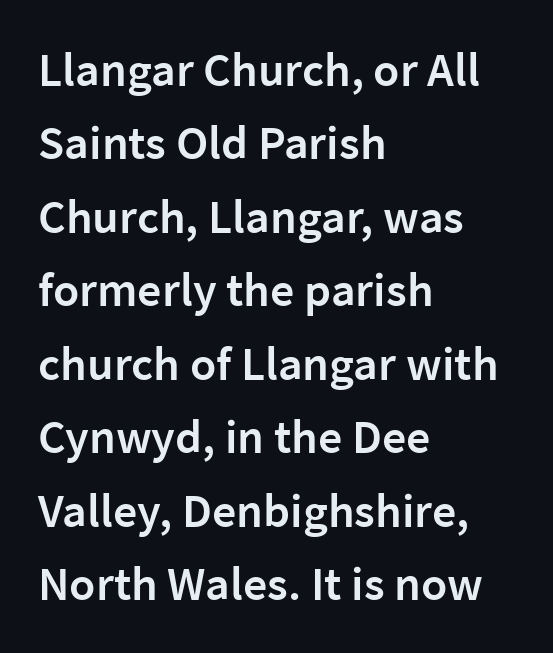
{"serif": "no", "italic": "no", "bold": "semi", "weight": "semibold", "width": "normal", "stroke_contrast": "low", "x_height": "medium", "monospaced": "no", "underline": "no", "align": "left", "line_spacing": "normal", "line_spacing_ratio": 1.53, "letter_spacing": "normal", "letter_spacing_em": 0.0, "glyph_px": 48}
